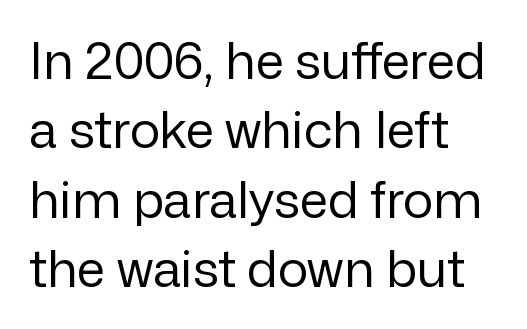
Q: Is the text bold? A: No.
Q: Is the text italic (slanted)? A: No, it is upright.
Q: Is the typeface a serif or a sans-serif typeface? A: Sans-serif.
Q: Is the text underlined? A: No.
Q: How is the paragraph aligned? A: Left-aligned.
Q: Is the spacing between letters normal or unusually wide? A: Normal.
Q: Is the spacing between lines tight, normal or loose? A: Normal.
Q: Width (condensed, normal, or wide)? A: Normal.
Q: Stroke contrast? A: Low.
Q: x-height? A: Medium.
Q: Monospaced? A: No.
